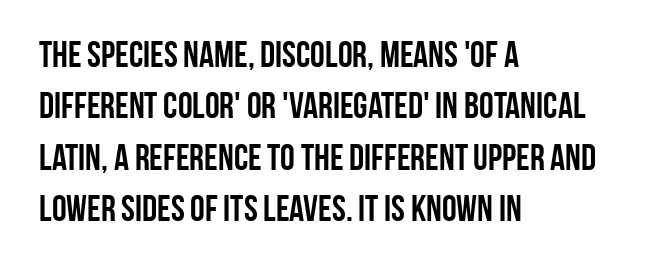
{"serif": "no", "italic": "no", "bold": "yes", "weight": "semibold", "width": "condensed", "stroke_contrast": "low", "x_height": "large", "monospaced": "no", "underline": "no", "align": "left", "line_spacing": "normal", "line_spacing_ratio": 1.39, "letter_spacing": "normal", "letter_spacing_em": 0.0, "glyph_px": 37}
